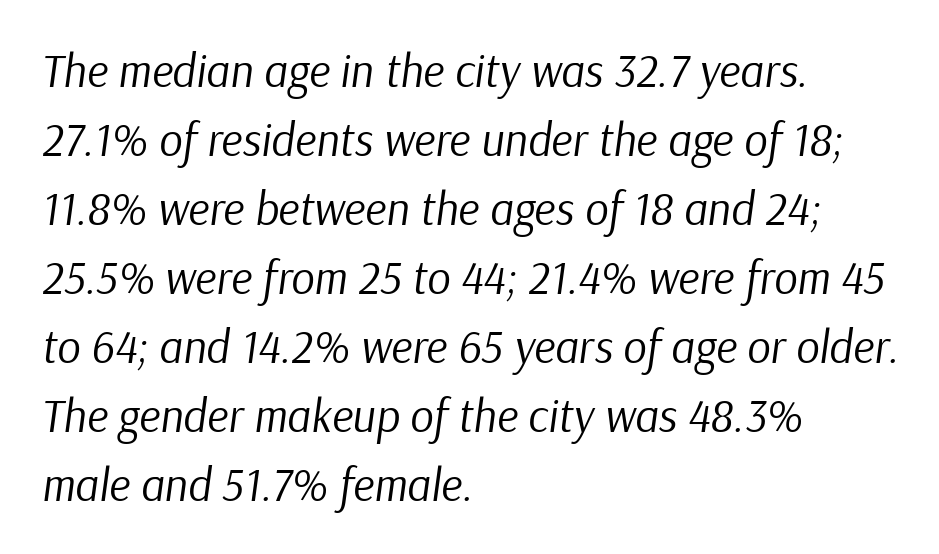
Q: Is the text bold? A: No.
Q: Is the text italic (slanted)? A: Yes, it leans right by about 9 degrees.
Q: Is the text underlined? A: No.
Q: How is the paragraph aligned? A: Left-aligned.
Q: Is the spacing between letters normal or unusually wide? A: Normal.
Q: Is the spacing between lines tight, normal or loose? A: Normal.
Q: Width (condensed, normal, or wide)? A: Normal.
Q: Stroke contrast? A: Low.
Q: x-height? A: Medium.
Q: Monospaced? A: No.
